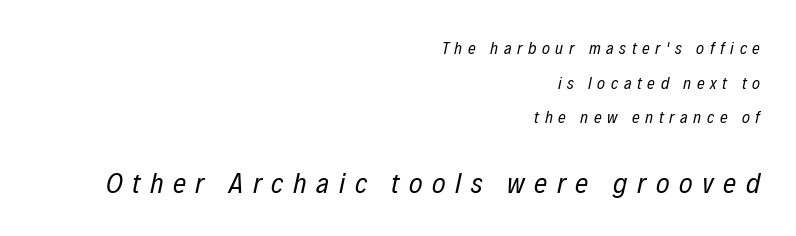
{"italic": "yes", "lean": "right", "slant_degrees": 12, "bold": "no", "weight": "regular", "width": "condensed", "stroke_contrast": "low", "x_height": "medium", "monospaced": "no", "underline": "no", "align": "right", "line_spacing": "loose", "line_spacing_ratio": 2.04, "letter_spacing": "wide", "letter_spacing_em": 0.33, "larger_block": "second", "size_ratio": 1.71, "glyph_px": 29}
